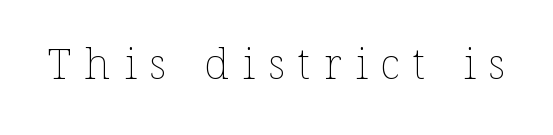
The image shows 43 px thin type, upright; set unusually wide letter spacing (+0.31 em), not underlined; low stroke contrast and a medium x-height.
